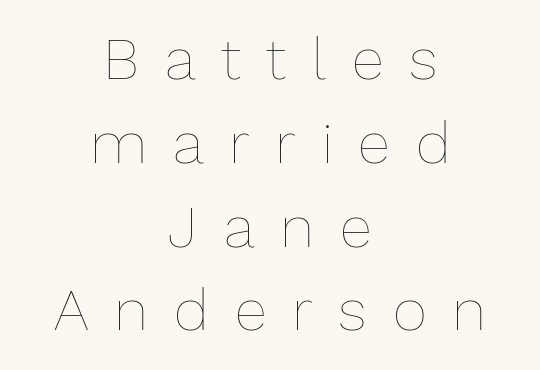
The image shows 59 px thin type, upright; set centered, normal line spacing (1.42x), unusually wide letter spacing (+0.44 em), not underlined; low stroke contrast and a medium x-height.
